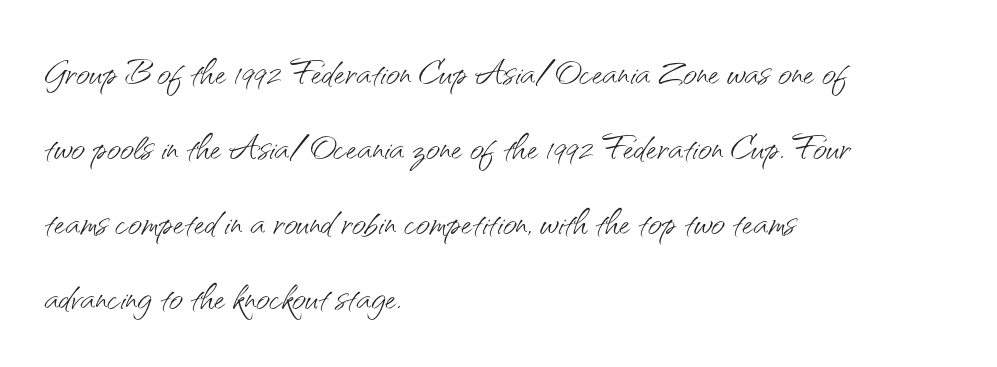
The image shows 48 px light sans-serif type; set left-aligned, normal line spacing (1.56x), normal letter spacing, not underlined; medium stroke contrast and a small x-height.
